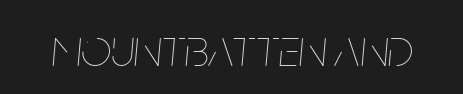
The image shows 53 px thin, condensed type, italic (leaning right); set normal letter spacing, not underlined; low stroke contrast and a large x-height.
